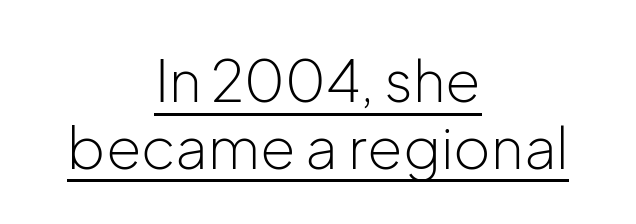
It's the straight-up-and-down kind of type. Do the characters align in a grid? No, the font is proportional. Unlike a traditional serif, this face leaves its strokes unadorned. The strokes are not fattened; the text isn't bold.
